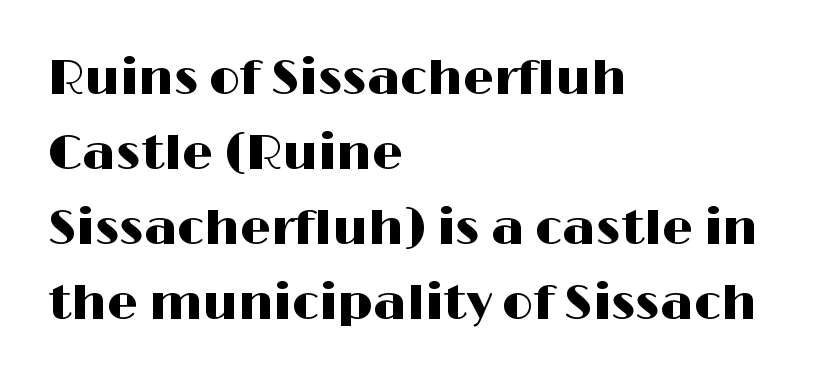
{"serif": "no", "italic": "no", "width": "wide", "stroke_contrast": "high", "x_height": "medium", "monospaced": "no", "underline": "no", "align": "left", "line_spacing": "normal", "line_spacing_ratio": 1.53, "letter_spacing": "normal", "letter_spacing_em": 0.0, "glyph_px": 49}
